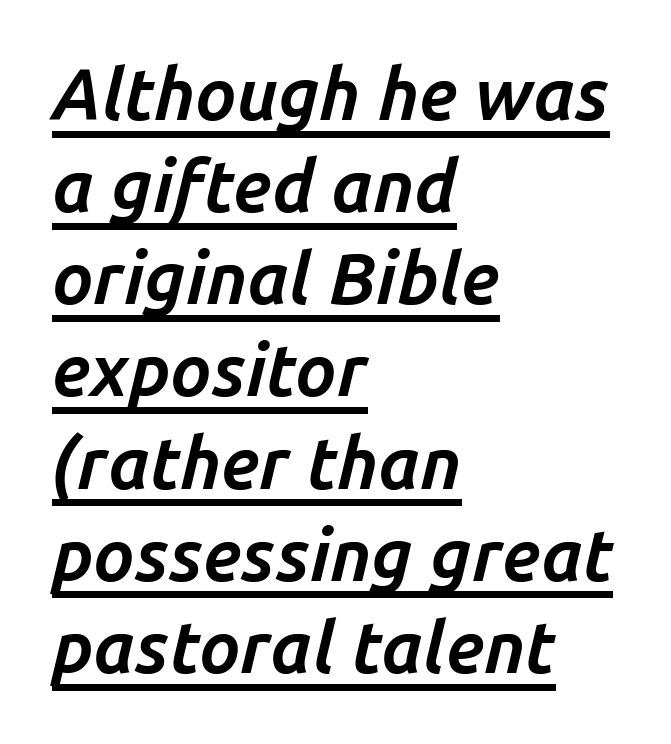
Each glyph is drawn with heavy, bold strokes. The lines in this sample share a left origin and differ only in where they stop. Would a proofreader flag this as italicized? Yes. You could not count columns in this text — the font is proportionally spaced. Regular leading. The specimen includes a rule beneath the text block's lines.
